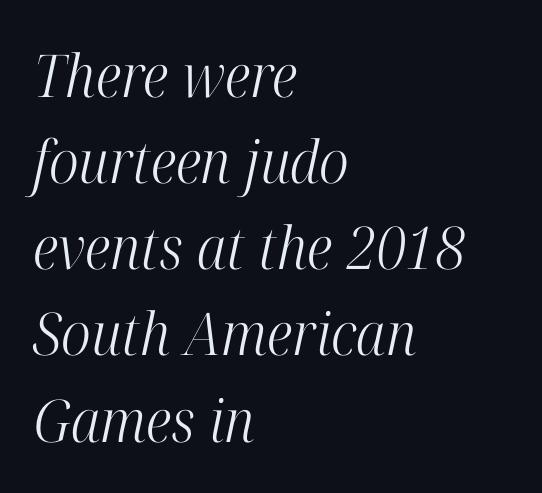
The glyphs in this specimen are seriffed. Style check: oblique. The letters advance in unequal steps, a hallmark of proportional type. What stands out about the letter spacing? Nothing — it is the standard amount. Interline gaps are of average width in this sample. Teacher's note: observe the even left margin — that is flush-left alignment.
